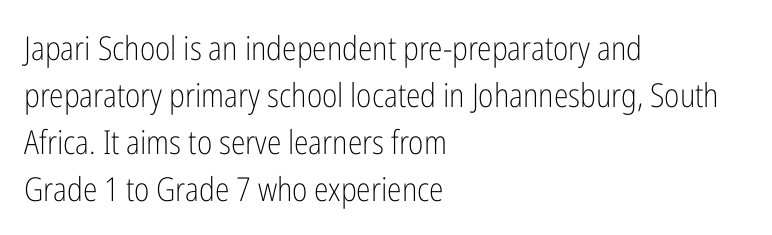
Q: Is the text bold? A: No.
Q: Is the text italic (slanted)? A: No, it is upright.
Q: Is the typeface a serif or a sans-serif typeface? A: Sans-serif.
Q: Is the text underlined? A: No.
Q: How is the paragraph aligned? A: Left-aligned.
Q: Is the spacing between letters normal or unusually wide? A: Normal.
Q: Is the spacing between lines tight, normal or loose? A: Normal.
Q: Width (condensed, normal, or wide)? A: Condensed.
Q: Stroke contrast? A: Low.
Q: x-height? A: Medium.
Q: Monospaced? A: No.
